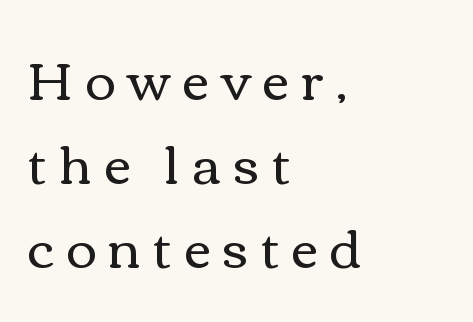
The image shows 52 px regular-weight, wide type, upright; set left-aligned, normal line spacing (1.62x), unusually wide letter spacing (+0.24 em), not underlined; medium stroke contrast and a medium x-height.
